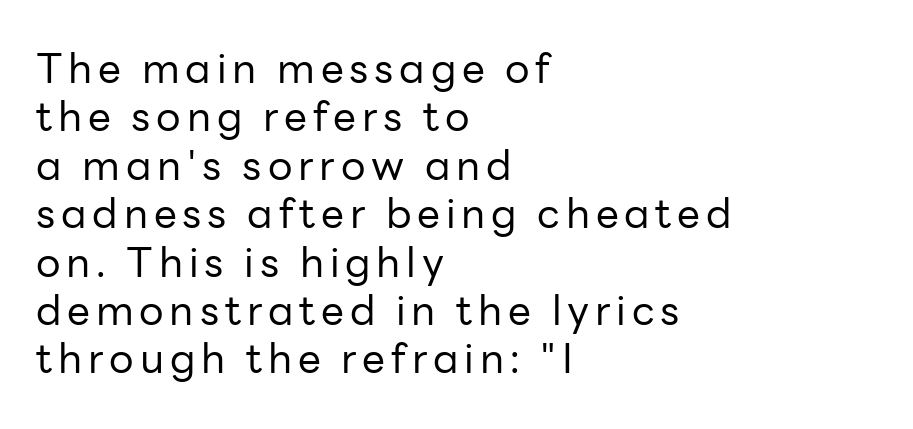
Q: Is the text bold? A: No.
Q: Is the text italic (slanted)? A: No, it is upright.
Q: Is the typeface a serif or a sans-serif typeface? A: Sans-serif.
Q: Is the text underlined? A: No.
Q: How is the paragraph aligned? A: Left-aligned.
Q: Width (condensed, normal, or wide)? A: Normal.
Q: Stroke contrast? A: Low.
Q: x-height? A: Medium.
Q: Monospaced? A: No.
